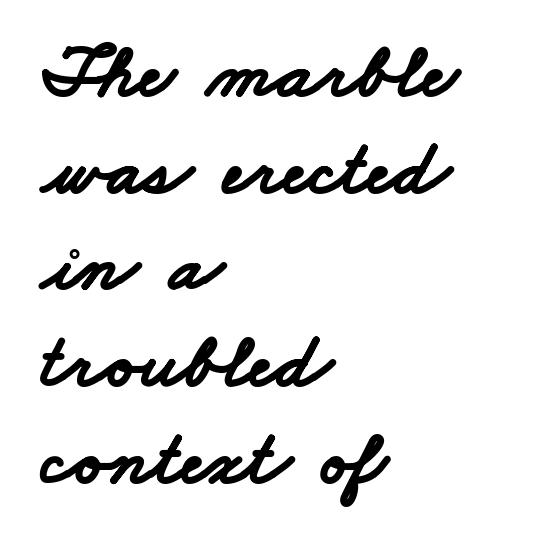
{"serif": "no", "bold": "yes", "weight": "bold", "width": "wide", "stroke_contrast": "low", "x_height": "small", "monospaced": "no", "underline": "no", "align": "left", "line_spacing_ratio": 1.24, "letter_spacing": "normal", "letter_spacing_em": 0.0, "glyph_px": 78}
